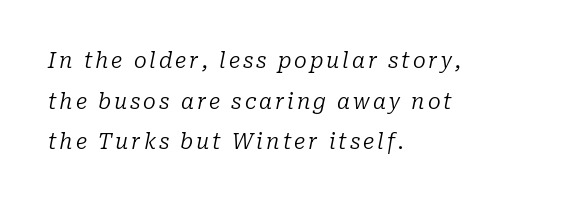
{"italic": "yes", "lean": "right", "slant_degrees": 10, "bold": "no", "underline": "no", "align": "left", "line_spacing": "loose", "line_spacing_ratio": 1.94, "glyph_px": 21}
